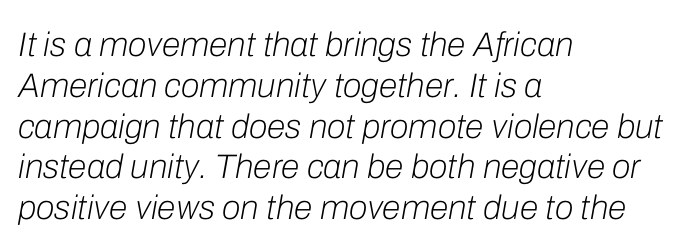
Q: Is the text bold? A: No.
Q: Is the text italic (slanted)? A: Yes, it leans right by about 10 degrees.
Q: Is the text underlined? A: No.
Q: How is the paragraph aligned? A: Left-aligned.
Q: Is the spacing between letters normal or unusually wide? A: Normal.
Q: Width (condensed, normal, or wide)? A: Normal.
Q: Stroke contrast? A: Low.
Q: x-height? A: Medium.
Q: Monospaced? A: No.
